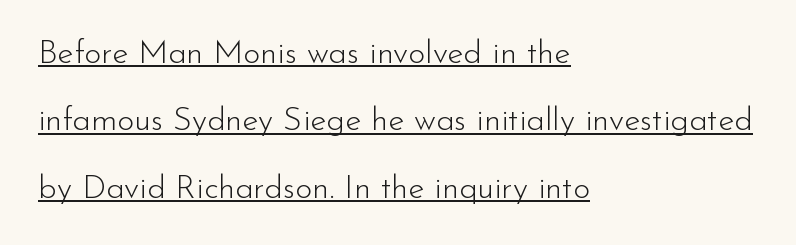
Q: Is the text bold? A: No.
Q: Is the text italic (slanted)? A: No, it is upright.
Q: Is the typeface a serif or a sans-serif typeface? A: Sans-serif.
Q: Is the text underlined? A: Yes.
Q: How is the paragraph aligned? A: Left-aligned.
Q: Is the spacing between letters normal or unusually wide? A: Normal.
Q: Is the spacing between lines tight, normal or loose? A: Loose.
Q: Width (condensed, normal, or wide)? A: Normal.
Q: Stroke contrast? A: Low.
Q: x-height? A: Small.
Q: Monospaced? A: No.
